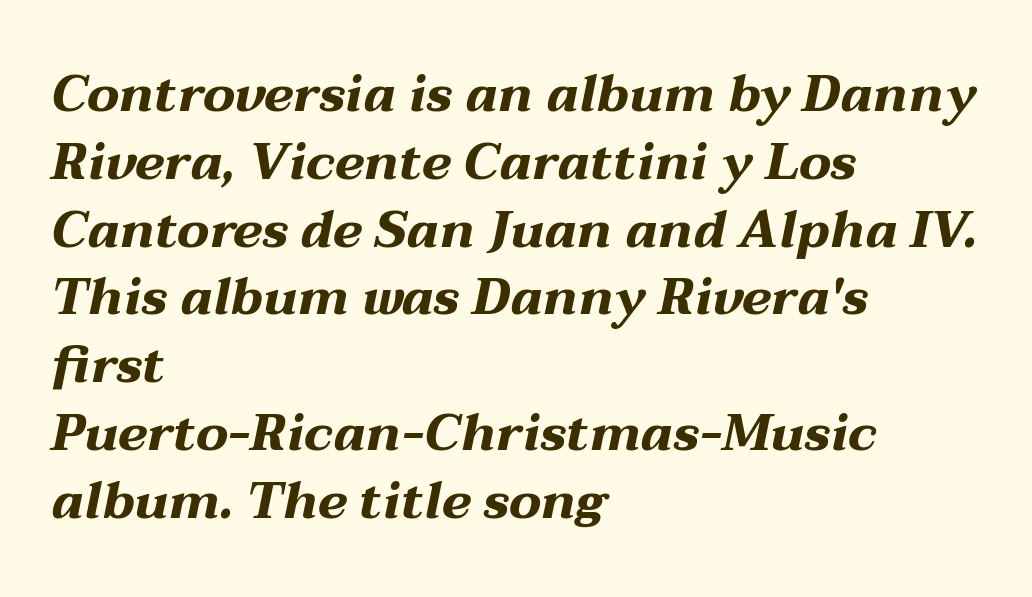
Q: Is the text bold? A: Yes.
Q: Is the text italic (slanted)? A: Yes, it leans right by about 12 degrees.
Q: Is the text underlined? A: No.
Q: How is the paragraph aligned? A: Left-aligned.
Q: Is the spacing between letters normal or unusually wide? A: Normal.
Q: Is the spacing between lines tight, normal or loose? A: Normal.
Q: Width (condensed, normal, or wide)? A: Wide.
Q: Stroke contrast? A: Medium.
Q: x-height? A: Medium.
Q: Monospaced? A: No.
